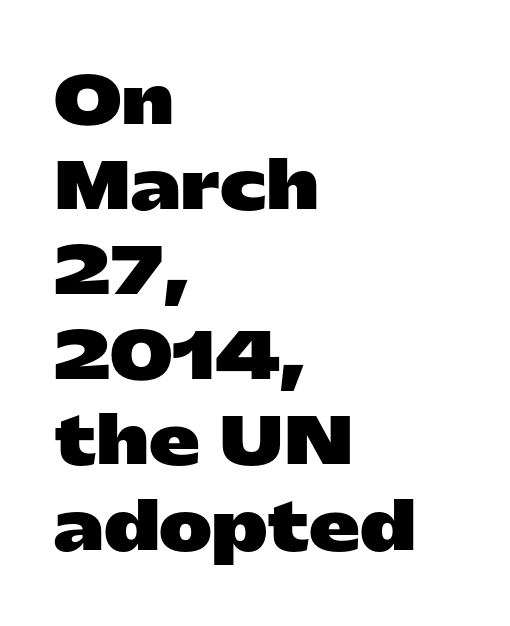
The image shows 64 px heavy, wide sans-serif type, upright; set left-aligned, normal line spacing (1.33x), normal letter spacing, not underlined; low stroke contrast and a medium x-height.
